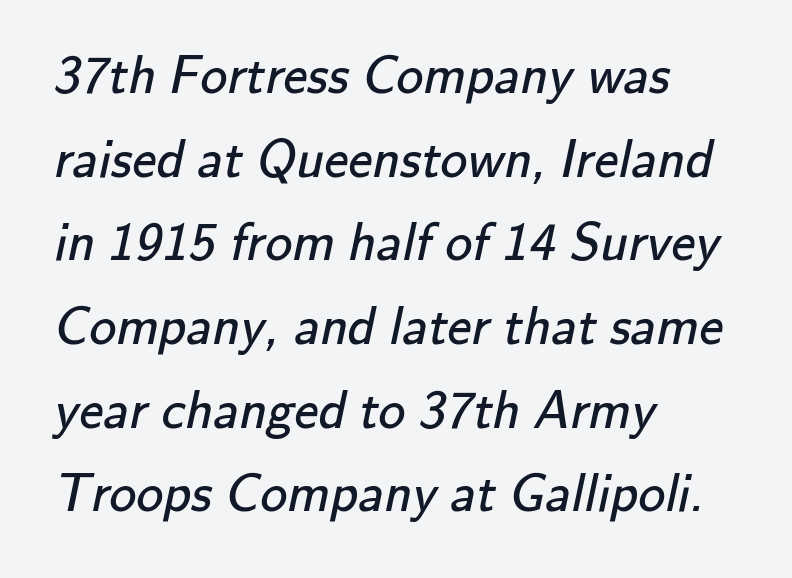
{"serif": "no", "bold": "no", "weight": "regular", "width": "normal", "stroke_contrast": "low", "x_height": "small", "monospaced": "no", "underline": "no", "align": "left", "line_spacing": "normal", "line_spacing_ratio": 1.55, "letter_spacing": "normal", "letter_spacing_em": 0.0, "glyph_px": 54}
